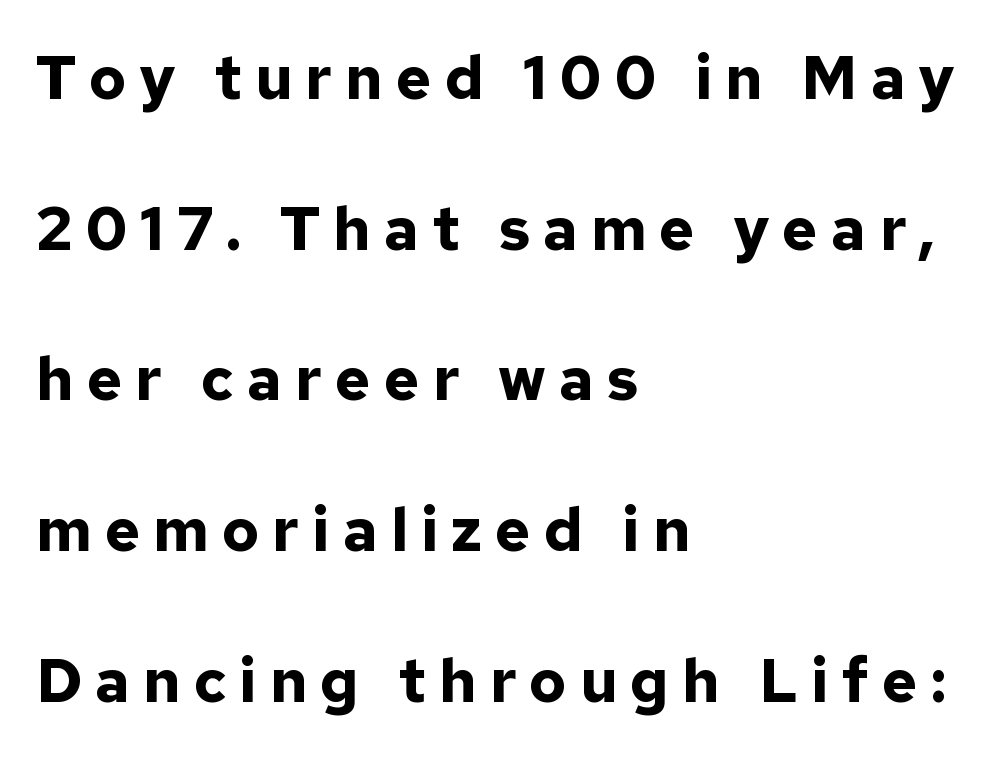
Strokes here are thick enough to call this a true bold. The face used here is rendered with a markedly widened letterfit. Baseline-to-baseline distance is far greater than the letter height. These lines are set flush left with a ragged right edge. Posture: vertical. This rendering employs a face without finishing strokes, i.e., a sans-serif.
